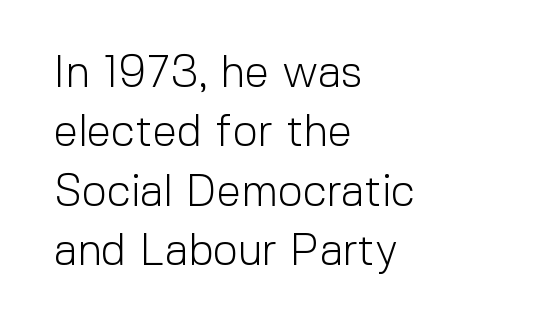
Q: Is the text bold? A: No.
Q: Is the text italic (slanted)? A: No, it is upright.
Q: Is the typeface a serif or a sans-serif typeface? A: Sans-serif.
Q: Is the text underlined? A: No.
Q: How is the paragraph aligned? A: Left-aligned.
Q: Is the spacing between letters normal or unusually wide? A: Normal.
Q: Is the spacing between lines tight, normal or loose? A: Normal.
Q: Width (condensed, normal, or wide)? A: Normal.
Q: x-height? A: Medium.
Q: Monospaced? A: No.
